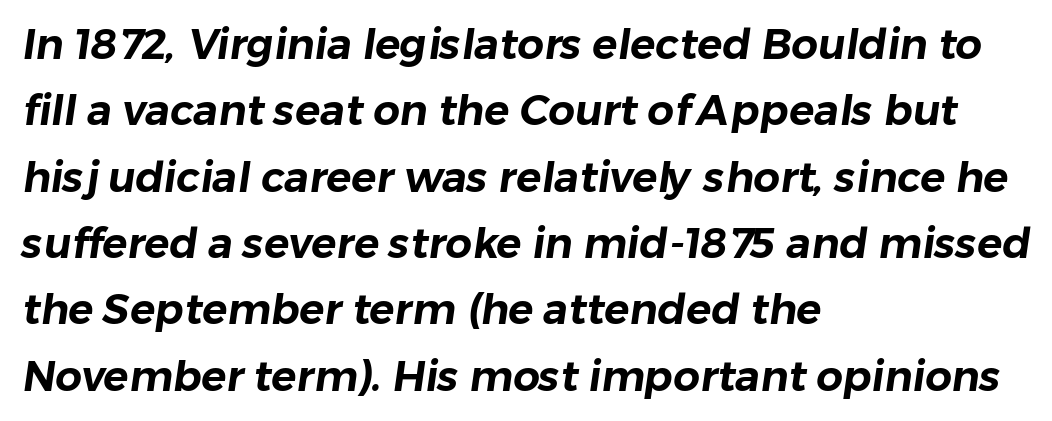
The image shows 42 px sans-serif type; set left-aligned, normal line spacing (1.58x), normal letter spacing, not underlined; low stroke contrast and a medium x-height.
